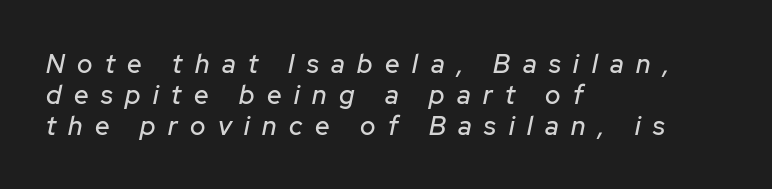
The tracking reads as deliberately expanded to a designer's eye. It's the slanting kind of type. The rag falls on the right side of this text block. Lines of text with bare space underneath.
